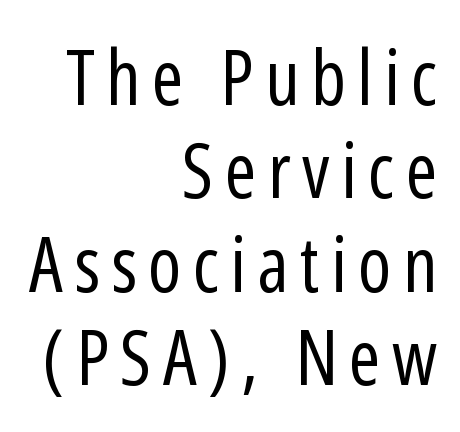
Nope, not italic — everything's standing straight. Just letters on the line, the space beneath them empty. No heavy texture on the line: the type isn't bold. Notice how the passage keeps a crisp vertical edge on the right only. The passage shown is typed in a proportional face where columns would drift.
